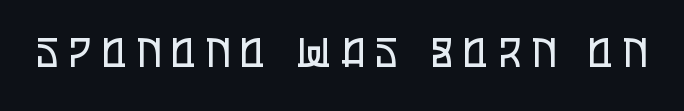
Q: Is the text bold? A: No.
Q: Is the text italic (slanted)? A: No, it is upright.
Q: Is the typeface a serif or a sans-serif typeface? A: Sans-serif.
Q: Is the text underlined? A: No.
Q: Is the spacing between letters normal or unusually wide? A: Unusually wide.
Q: Width (condensed, normal, or wide)? A: Condensed.
Q: Stroke contrast? A: Low.
Q: x-height? A: Large.
Q: Monospaced? A: No.
